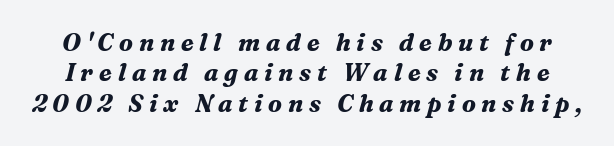
Q: Is the text bold? A: Yes.
Q: Is the text italic (slanted)? A: Yes, it leans right by about 16 degrees.
Q: Is the text underlined? A: No.
Q: Is the spacing between letters normal or unusually wide? A: Unusually wide.
Q: Is the spacing between lines tight, normal or loose? A: Normal.
